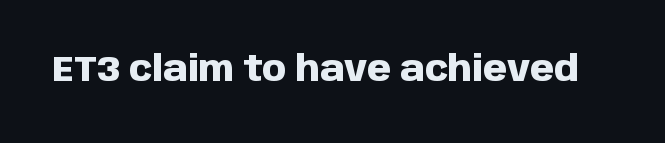
The face used here is proportionally spaced, like ordinary book or web type. Stroke terminals: plain, sans-serif. Quick note: underline off. The passage shown has conventional tracking throughout. Every letter is thick-stroked: bold, no question. Designer's note — italics off, roman on.
